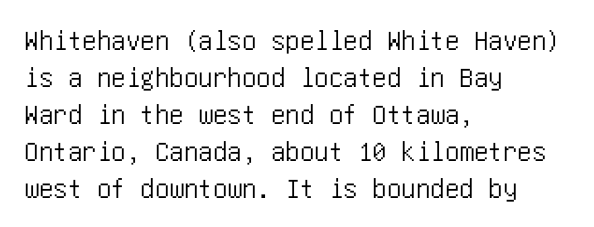
The image shows 29 px condensed sans-serif type, upright; set left-aligned, normal line spacing (1.28x), normal letter spacing, not underlined; low stroke contrast and a large x-height.
